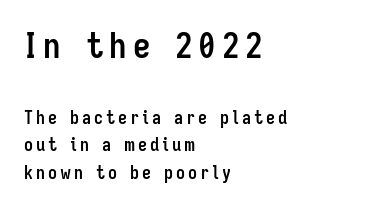
The image shows 35 px semibold, condensed sans-serif type, upright; set left-aligned, normal line spacing (1.53x), not underlined; the first (top) block is 1.94x larger; low stroke contrast and a medium x-height.
